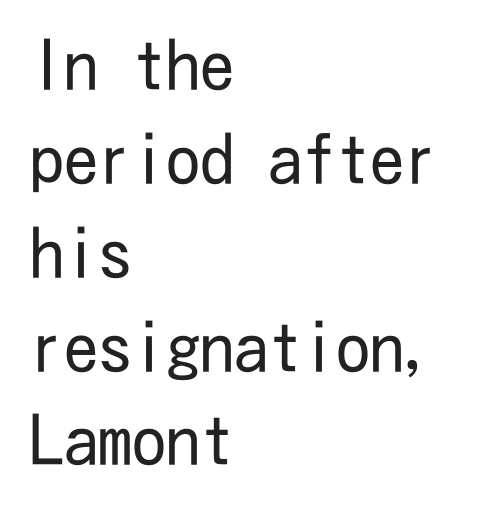
{"serif": "no", "italic": "no", "bold": "no", "weight": "regular", "width": "condensed", "stroke_contrast": "low", "x_height": "medium", "underline": "no", "align": "left", "line_spacing": "normal", "line_spacing_ratio": 1.38, "letter_spacing": "normal", "letter_spacing_em": 0.0, "glyph_px": 68}
